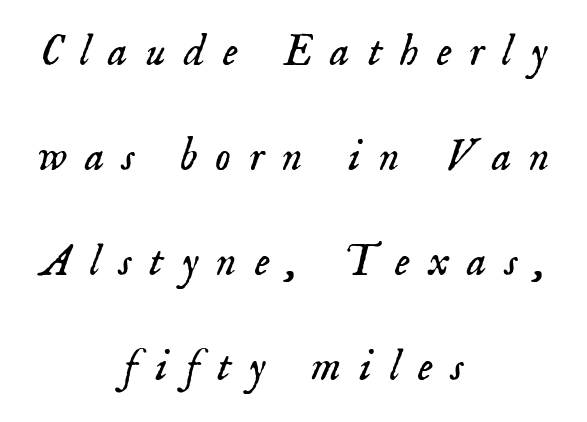
The image shows 44 px light serif type, italic (leaning right); set centered, loose line spacing (2.39x), unusually wide letter spacing (+0.41 em), not underlined; low stroke contrast and a small x-height.
